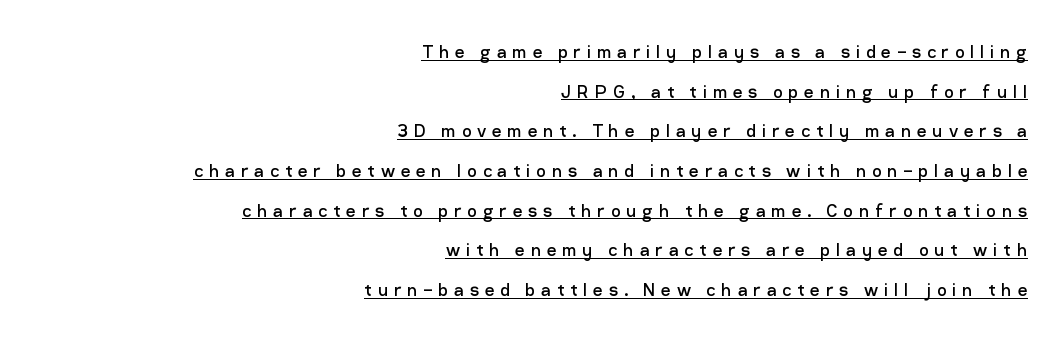
Alignment: flush right. Descenders here cross a horizontal rule under the line. Nothing heavy about these letters — not bold at all. Nope, not italic — everything's standing straight.
